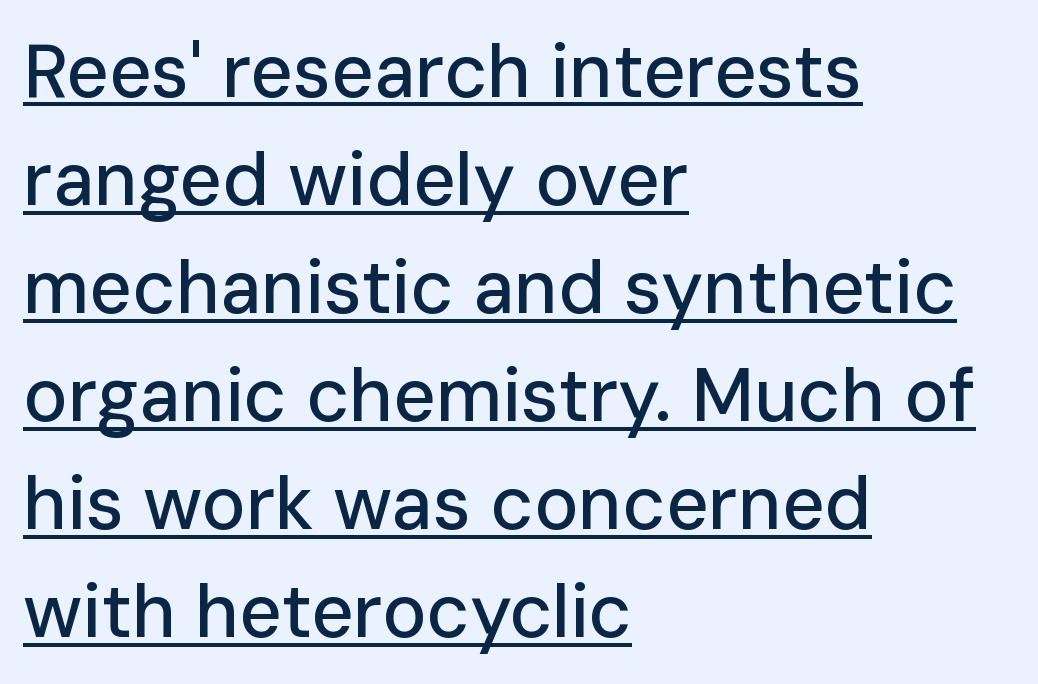
{"serif": "no", "italic": "no", "width": "normal", "stroke_contrast": "low", "x_height": "medium", "monospaced": "no", "underline": "yes", "align": "left", "line_spacing": "normal", "line_spacing_ratio": 1.46, "letter_spacing": "normal", "letter_spacing_em": 0.0, "glyph_px": 74}
